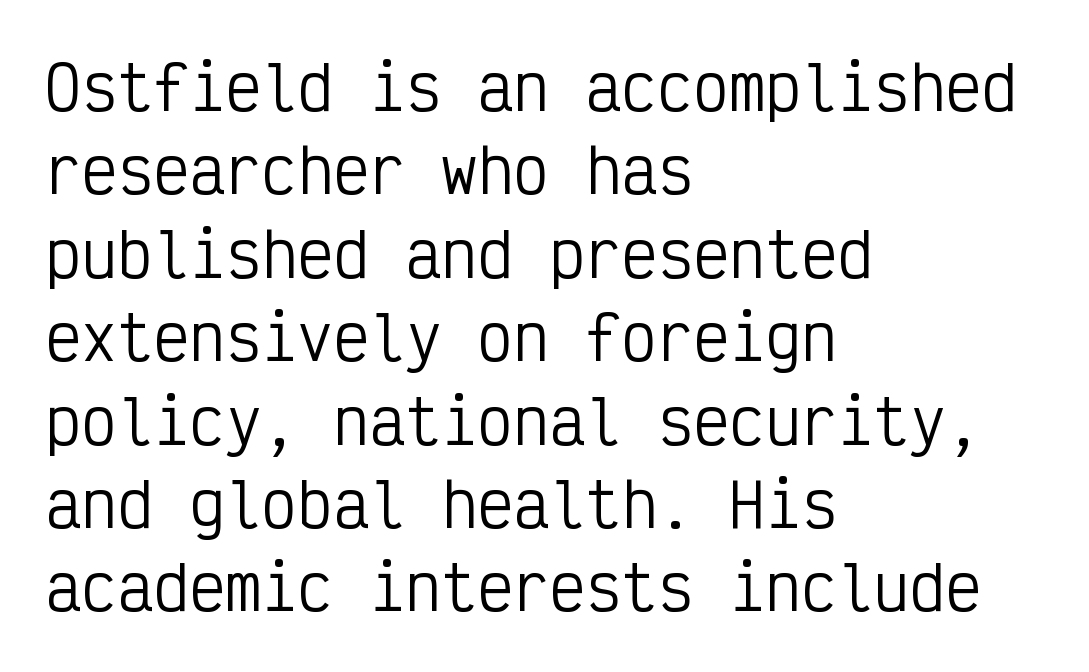
Standard letterfit; no display-style spreading of the glyphs. Letters have the restrained weight of plain body copy at most. Underlining? Definitely not there. Every character here occupies the same horizontal width, giving the sample a typewriter-like rhythm. In terms of posture, this sample is upright. Students, observe: this is what conventionally led text looks like.
